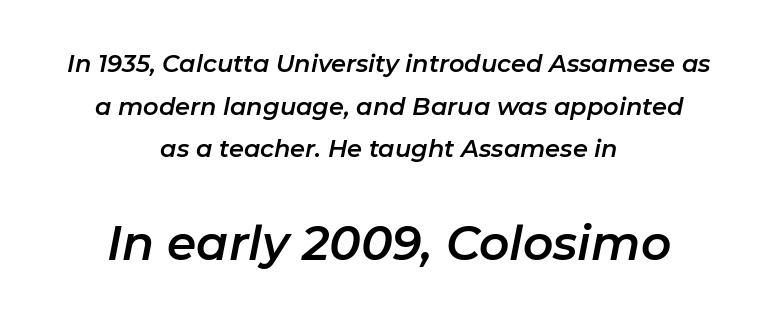
The image shows 47 px text type, italic (leaning right); set centered, line spacing 1.78x, normal letter spacing, not underlined; the second (bottom) block is 1.96x larger; low stroke contrast and a medium x-height.
